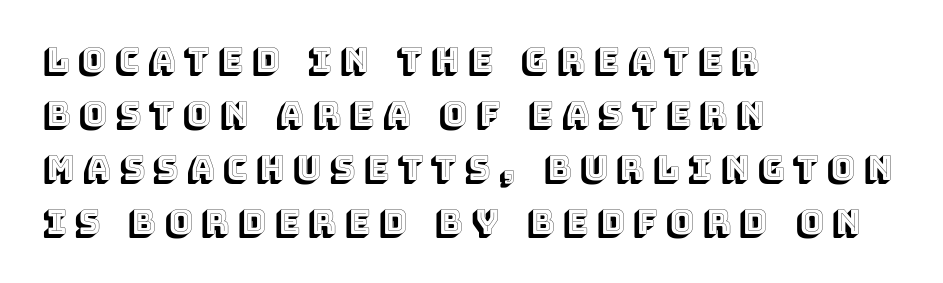
The image shows 33 px text type, upright; set left-aligned, normal line spacing (1.64x), unusually wide letter spacing (+0.27 em), not underlined; a large x-height.
